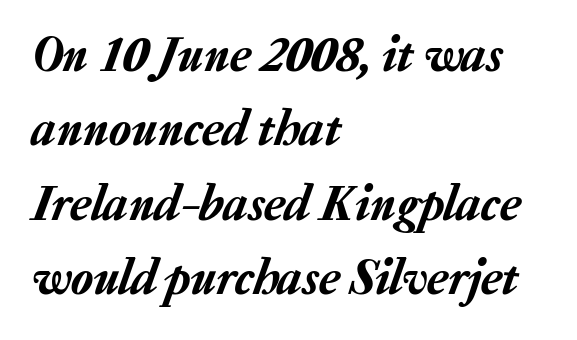
Whoever set this chose a conventional vertical rhythm. Check under the words: just untouched page. Standard letterfit; no display-style spreading of the glyphs. Spacing verdict: proportional, widths tailored to each character. The rendering anchors every line to the left-hand side.
